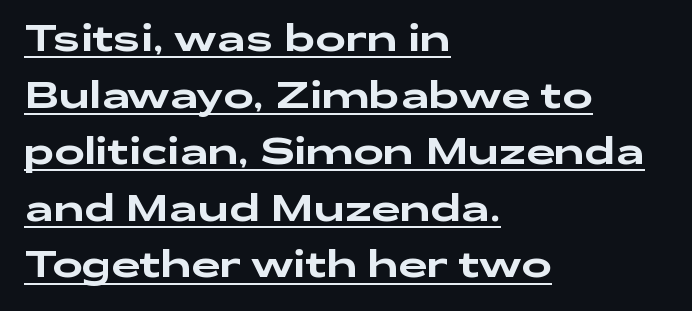
The image shows 36 px wide sans-serif type, upright; set left-aligned, normal line spacing (1.57x), normal letter spacing, underlined; low stroke contrast and a medium x-height.
